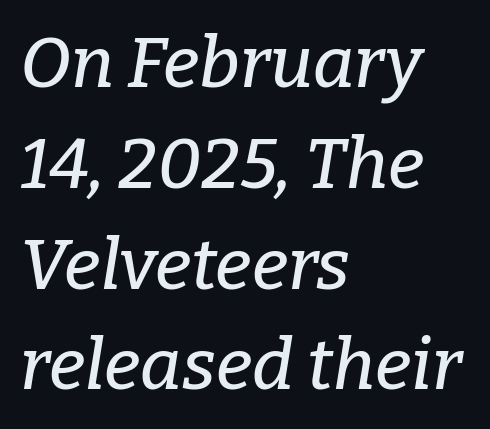
Q: Is the text italic (slanted)? A: Yes, it leans right by about 9 degrees.
Q: Is the typeface a serif or a sans-serif typeface? A: Serif.
Q: Is the text underlined? A: No.
Q: How is the paragraph aligned? A: Left-aligned.
Q: Is the spacing between letters normal or unusually wide? A: Normal.
Q: Is the spacing between lines tight, normal or loose? A: Normal.
Q: Width (condensed, normal, or wide)? A: Normal.
Q: Stroke contrast? A: Low.
Q: x-height? A: Medium.
Q: Monospaced? A: No.
